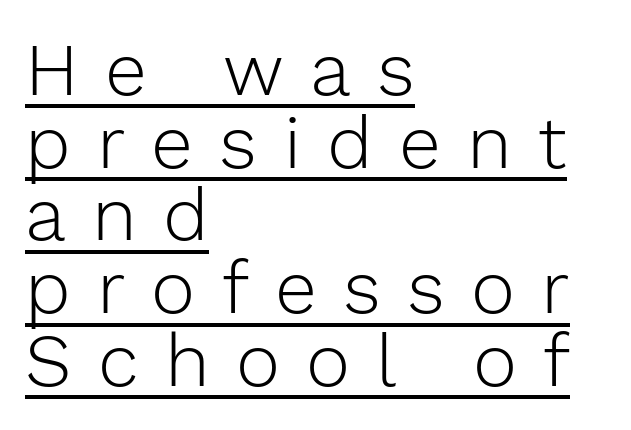
The image shows 75 px light sans-serif type, upright; set left-aligned, tight line spacing (0.97x), unusually wide letter spacing (+0.35 em), underlined; low stroke contrast and a medium x-height.
